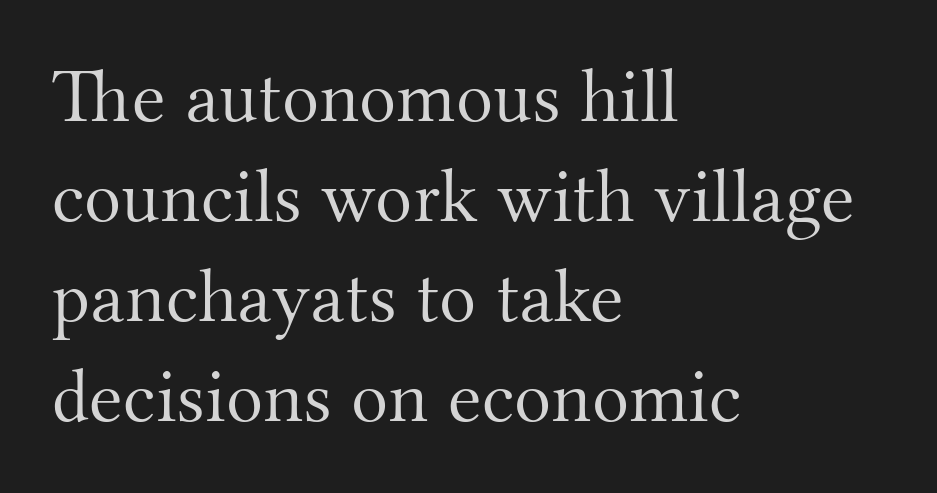
Proportional: the letters do not fall into vertical columns. Leftover space on each line is placed entirely after the last word. This block has exactly the height ordinary leading produces. Does extra space separate the letters? No, they use regular spacing. Font category for this specimen: serif.
